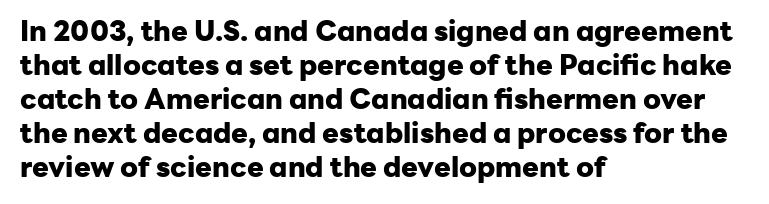
Q: Is the text bold? A: Yes.
Q: Is the text italic (slanted)? A: No, it is upright.
Q: Is the typeface a serif or a sans-serif typeface? A: Sans-serif.
Q: Is the text underlined? A: No.
Q: How is the paragraph aligned? A: Left-aligned.
Q: Is the spacing between letters normal or unusually wide? A: Normal.
Q: Width (condensed, normal, or wide)? A: Normal.
Q: Stroke contrast? A: Low.
Q: x-height? A: Medium.
Q: Monospaced? A: No.
